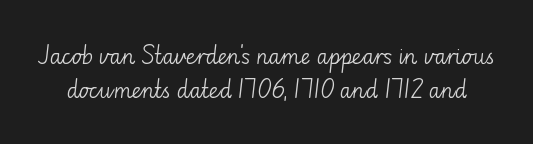
The image shows 21 px text type; set normal line spacing (1.61x), normal letter spacing, not underlined.
